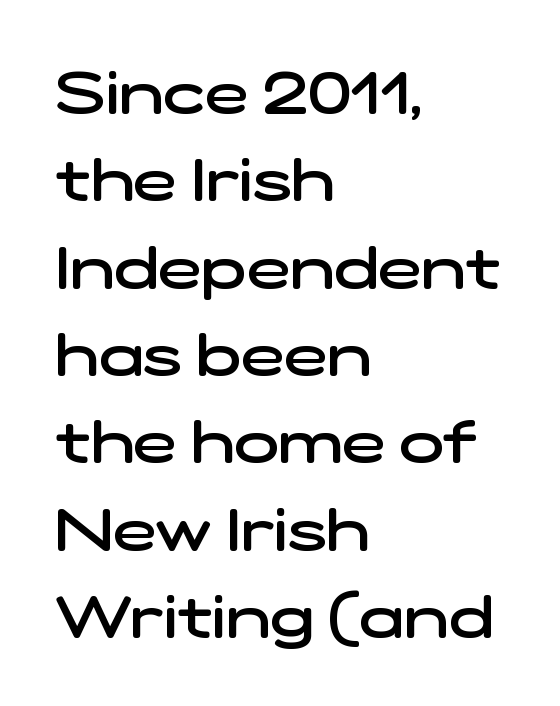
{"serif": "no", "bold": "semi", "weight": "semibold", "width": "wide", "stroke_contrast": "low", "x_height": "medium", "monospaced": "no", "underline": "no", "align": "left", "line_spacing": "normal", "line_spacing_ratio": 1.48, "letter_spacing": "normal", "letter_spacing_em": 0.0, "glyph_px": 59}
